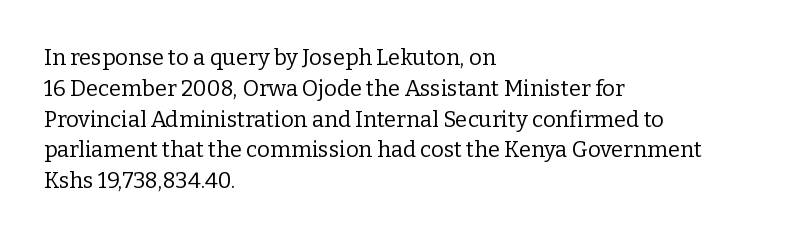
Summary of vertical rhythm: regular, with standard interline spacing. Short note: letters normally spaced. The font's upright variant was chosen for this text. Casual observation: everything's shoved over to the left.
